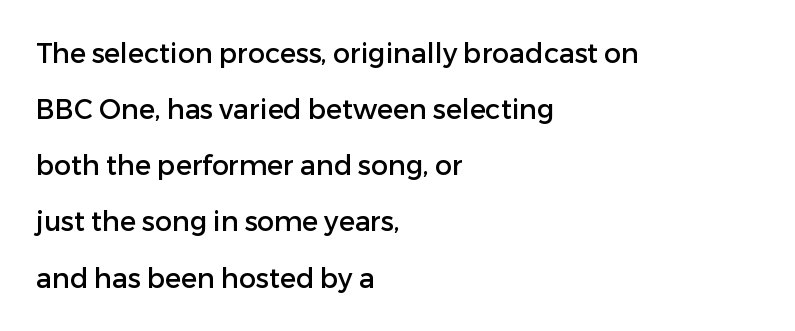
{"italic": "no", "underline": "no", "align": "left", "line_spacing": "loose", "line_spacing_ratio": 2.08, "letter_spacing": "normal", "letter_spacing_em": 0.0, "glyph_px": 27}
